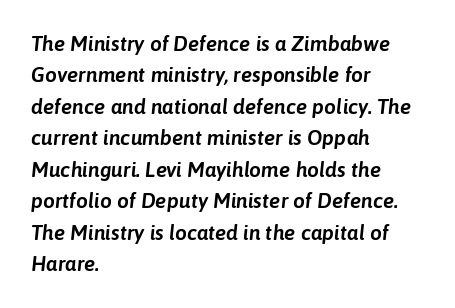
The image shows 21 px text type, italic (leaning right); set left-aligned, normal line spacing (1.5x), normal letter spacing, not underlined.
